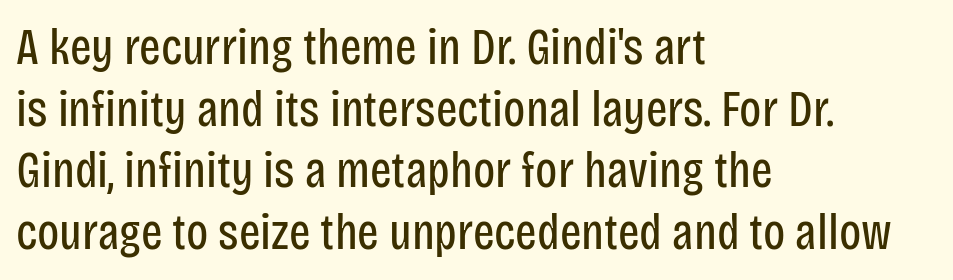
Underline: absent. Italic? Not at all — the glyphs are vertical. The letters advance in unequal steps, a hallmark of proportional type. Weight: in the light-to-regular range.
